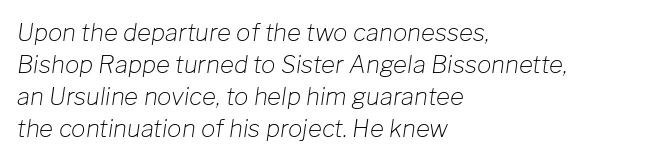
Q: Is the text bold? A: No.
Q: Is the text italic (slanted)? A: Yes, it leans right by about 8 degrees.
Q: Is the text underlined? A: No.
Q: How is the paragraph aligned? A: Left-aligned.
Q: Is the spacing between letters normal or unusually wide? A: Normal.
Q: Is the spacing between lines tight, normal or loose? A: Normal.
